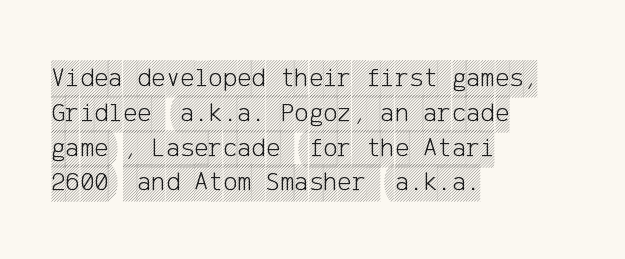
The image shows 27 px text type, upright; set left-aligned, normal line spacing (1.29x), normal letter spacing, not underlined.
